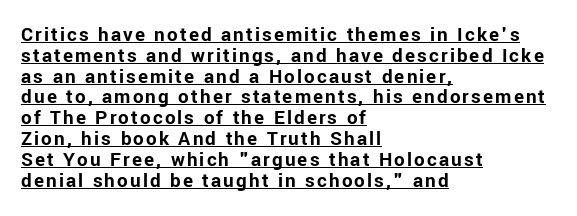
The rendering uses a bold face; every stroke is thick and dark. Interline gaps are noticeably narrow in this sample. Check the space under the baseline: a stroke is drawn there. Alignment: flush left.
